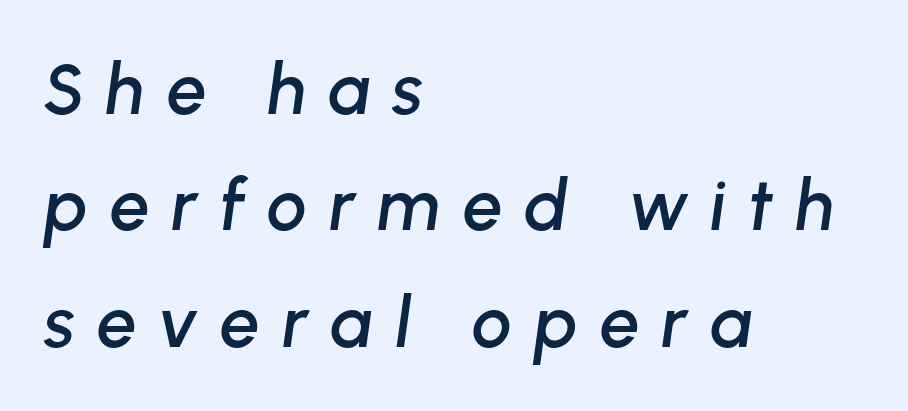
The glyphs look as if they've been sheared to an angle. Students, note that the glyphs here are deliberately spaced far apart. Each letter keeps its own natural width here, so spacing adapts to shape. The compositor pushed each line to the left boundary. This block has exactly the height ordinary leading produces.
